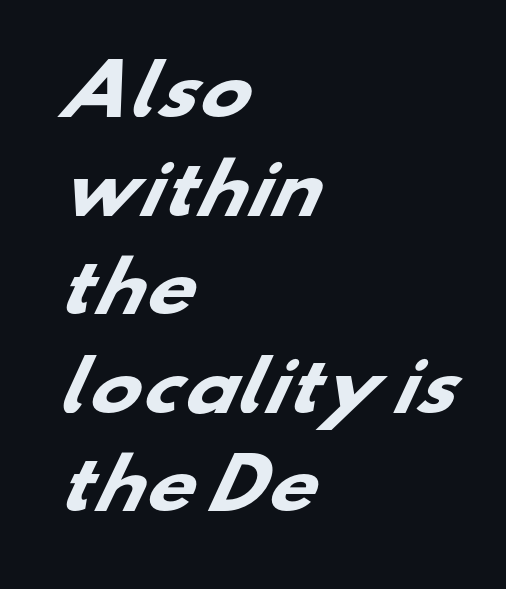
Q: Is the text bold? A: Yes.
Q: Is the typeface a serif or a sans-serif typeface? A: Sans-serif.
Q: Is the text underlined? A: No.
Q: How is the paragraph aligned? A: Left-aligned.
Q: Is the spacing between letters normal or unusually wide? A: Normal.
Q: Is the spacing between lines tight, normal or loose? A: Normal.
Q: Width (condensed, normal, or wide)? A: Wide.
Q: Stroke contrast? A: Low.
Q: x-height? A: Small.
Q: Monospaced? A: No.
